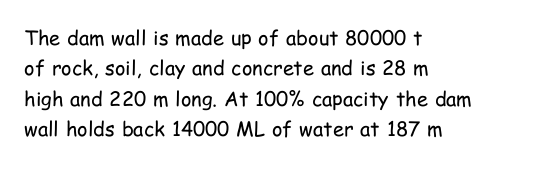
The image shows 20 px text type, upright; set left-aligned, normal line spacing (1.52x), normal letter spacing, not underlined.
